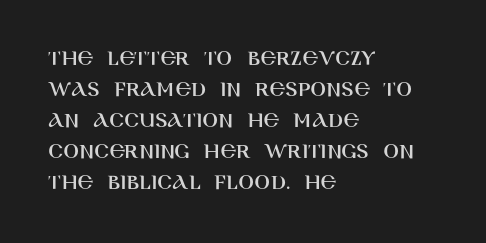
{"italic": "no", "underline": "no", "align": "left", "line_spacing": "normal", "line_spacing_ratio": 1.35, "letter_spacing": "normal", "letter_spacing_em": 0.0, "glyph_px": 23}
